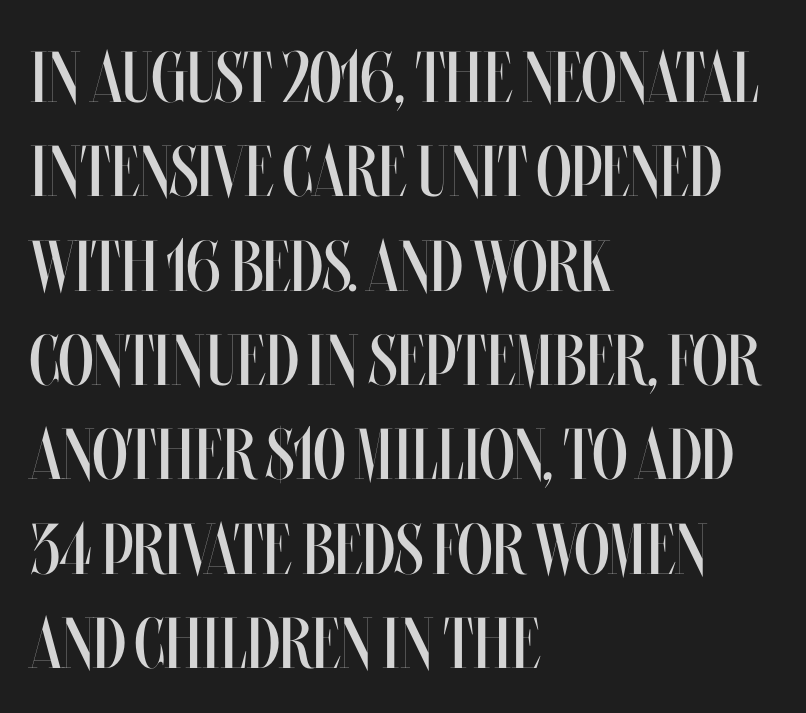
Q: Is the text bold? A: No.
Q: Is the text italic (slanted)? A: No, it is upright.
Q: Is the text underlined? A: No.
Q: How is the paragraph aligned? A: Left-aligned.
Q: Is the spacing between letters normal or unusually wide? A: Normal.
Q: Is the spacing between lines tight, normal or loose? A: Normal.
Q: Width (condensed, normal, or wide)? A: Condensed.
Q: Stroke contrast? A: Medium.
Q: x-height? A: Large.
Q: Monospaced? A: No.
